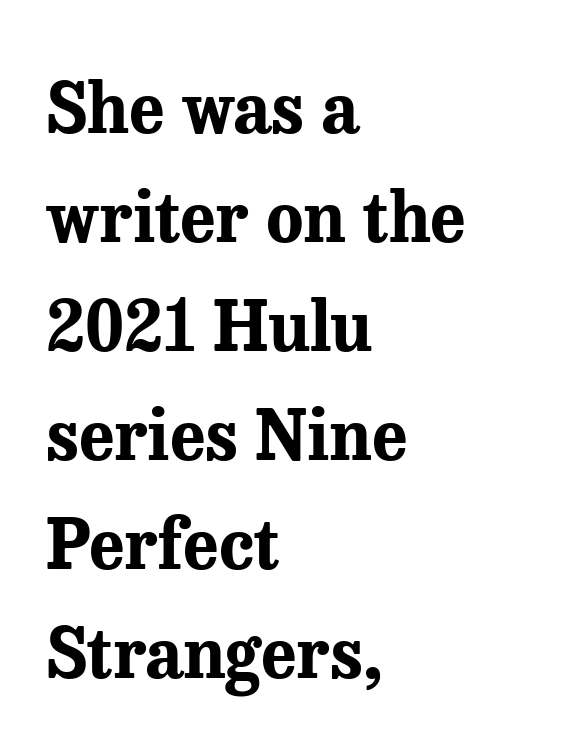
The image shows 69 px bold serif type, upright; set left-aligned, normal line spacing (1.58x), normal letter spacing, not underlined; medium stroke contrast and a medium x-height.
